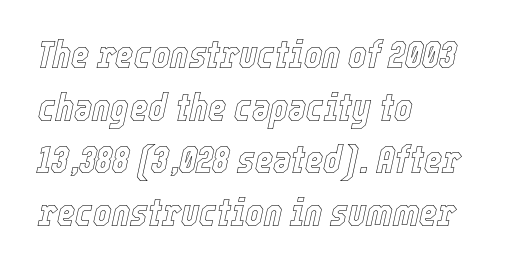
Q: Is the text italic (slanted)? A: Yes, it leans right by about 12 degrees.
Q: Is the text underlined? A: No.
Q: How is the paragraph aligned? A: Left-aligned.
Q: Is the spacing between letters normal or unusually wide? A: Normal.
Q: Is the spacing between lines tight, normal or loose? A: Normal.
Q: Width (condensed, normal, or wide)? A: Condensed.
Q: x-height? A: Medium.
Q: Monospaced? A: No.
